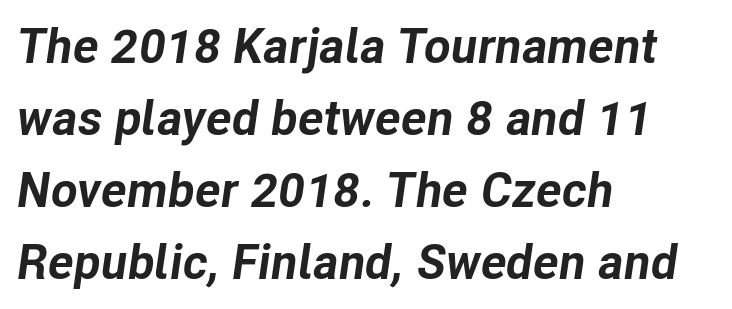
The image shows 49 px bold type, italic (leaning right); set left-aligned, normal line spacing (1.47x), normal letter spacing, not underlined; low stroke contrast and a medium x-height.
